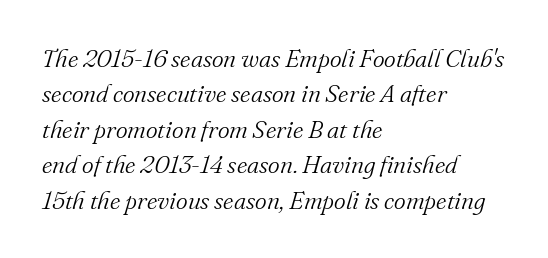
Q: Is the text bold? A: No.
Q: Is the text italic (slanted)? A: Yes, it leans right by about 16 degrees.
Q: Is the text underlined? A: No.
Q: How is the paragraph aligned? A: Left-aligned.
Q: Is the spacing between letters normal or unusually wide? A: Normal.
Q: Is the spacing between lines tight, normal or loose? A: Normal.
